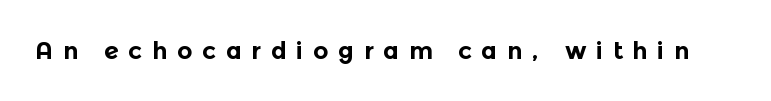
The rendering uses a bold face; every stroke is thick and dark. Between one letter and the next there's a generous, obvious gap. Characters remain perfectly vertical along every line. Type without underlining.
